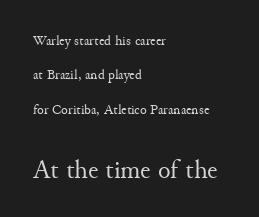
Q: Is the text bold? A: No.
Q: Is the text italic (slanted)? A: No, it is upright.
Q: Is the text underlined? A: No.
Q: How is the paragraph aligned? A: Left-aligned.
Q: Is the spacing between letters normal or unusually wide? A: Normal.
Q: Is the spacing between lines tight, normal or loose? A: Loose.
Q: Which block of text is set in a larger size, the first (top) or the second (bottom)? A: The second (bottom) one.
